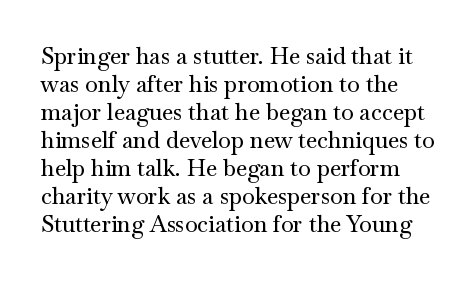
The passage shown is not underscored anywhere. Every character sits straight up, as roman type does. Nobody touched the tracking dial on this one.
